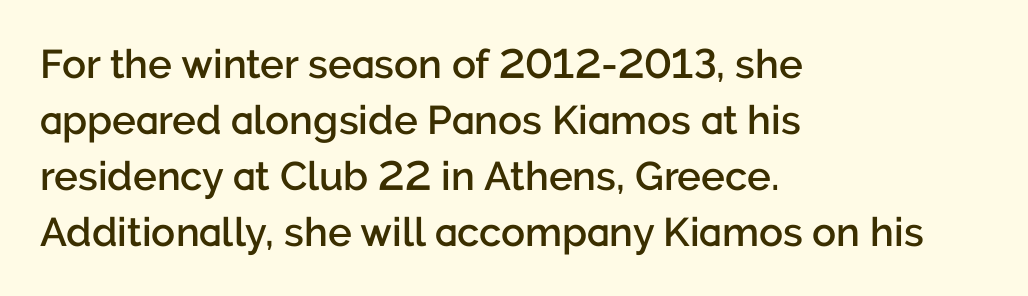
Q: Is the text bold? A: Semi-bold.
Q: Is the text italic (slanted)? A: No, it is upright.
Q: Is the typeface a serif or a sans-serif typeface? A: Sans-serif.
Q: Is the text underlined? A: No.
Q: How is the paragraph aligned? A: Left-aligned.
Q: Is the spacing between letters normal or unusually wide? A: Normal.
Q: Is the spacing between lines tight, normal or loose? A: Normal.
Q: Width (condensed, normal, or wide)? A: Normal.
Q: Stroke contrast? A: Low.
Q: x-height? A: Medium.
Q: Monospaced? A: No.
